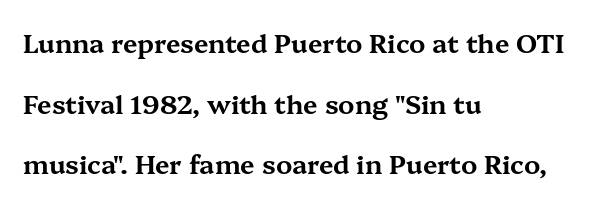
{"italic": "no", "underline": "no", "align": "left", "line_spacing": "loose", "line_spacing_ratio": 2.33, "letter_spacing": "normal", "letter_spacing_em": 0.0, "glyph_px": 26}
